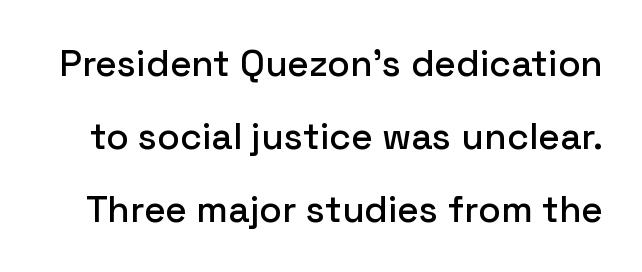
A great deal of white space separates one row of letters from the next. Is the letter spacing exaggerated? No — it looks like the ordinary default. Is this a fixed-width face? No — the glyphs have proportional, varying widths. Descenders are the only things crossing below the line.
